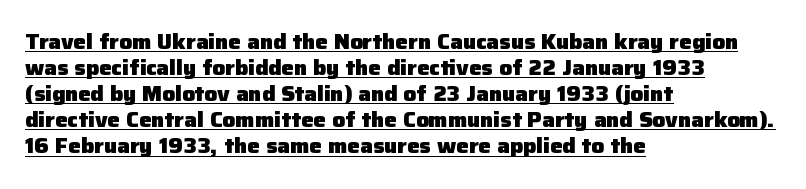
Q: Is the text bold? A: Yes.
Q: Is the text italic (slanted)? A: No, it is upright.
Q: Is the text underlined? A: Yes.
Q: How is the paragraph aligned? A: Left-aligned.
Q: Is the spacing between letters normal or unusually wide? A: Normal.
